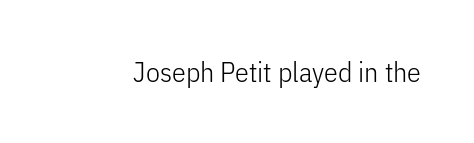
Q: Is the text bold? A: No.
Q: Is the text italic (slanted)? A: No, it is upright.
Q: Is the typeface a serif or a sans-serif typeface? A: Sans-serif.
Q: Is the text underlined? A: No.
Q: Is the spacing between letters normal or unusually wide? A: Normal.
Q: Width (condensed, normal, or wide)? A: Condensed.
Q: Stroke contrast? A: Low.
Q: x-height? A: Medium.
Q: Monospaced? A: No.
